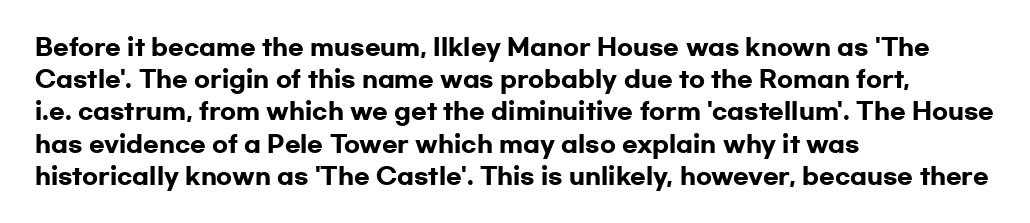
The image shows 23 px bold type, upright; set left-aligned, normal line spacing (1.4x), normal letter spacing, not underlined.
